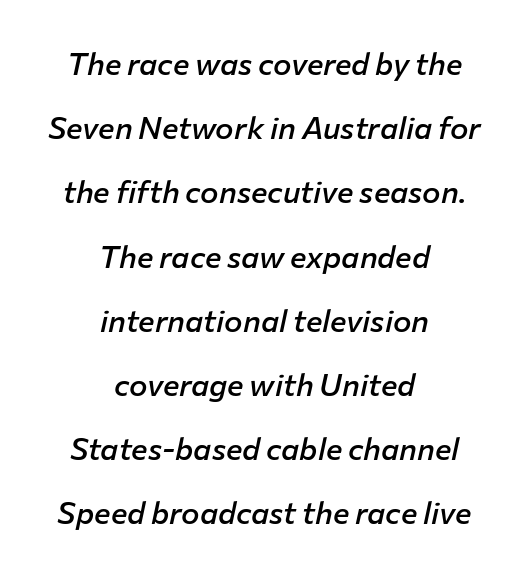
Q: Is the text bold? A: Semi-bold.
Q: Is the text italic (slanted)? A: Yes, it leans right by about 12 degrees.
Q: Is the text underlined? A: No.
Q: How is the paragraph aligned? A: Centered.
Q: Is the spacing between letters normal or unusually wide? A: Normal.
Q: Is the spacing between lines tight, normal or loose? A: Loose.
Q: Width (condensed, normal, or wide)? A: Normal.
Q: Stroke contrast? A: Low.
Q: x-height? A: Medium.
Q: Monospaced? A: No.
